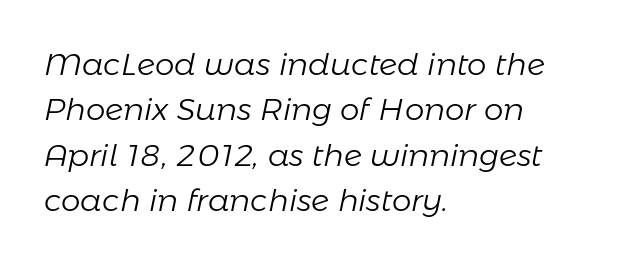
Is the block centered? No — it sits flush against the left margin. The tracking reads as untouched default to a designer's eye. Varying glyph widths throughout — classic text-font behaviour. The lettering tilts uniformly, giving the passage an italic look. Check the space under the baseline: it is left empty. No chunkiness to these letters — they're not bold.
